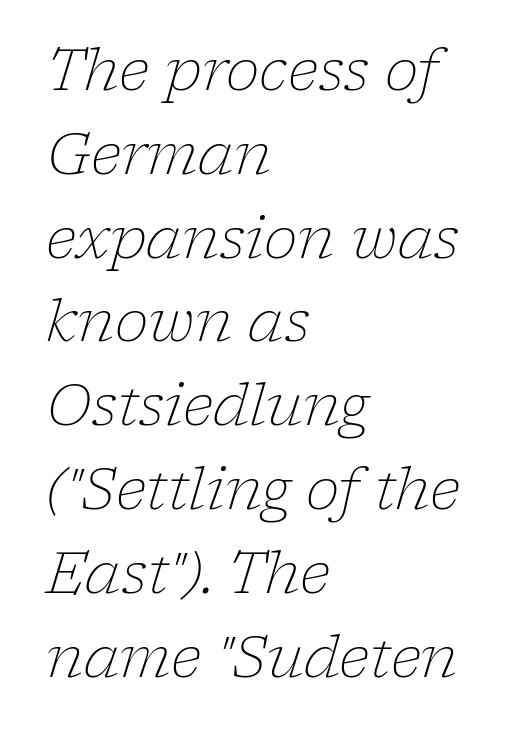
The image shows 57 px light serif type, italic (leaning right); set left-aligned, normal line spacing (1.47x), normal letter spacing, not underlined; low stroke contrast and a medium x-height.
